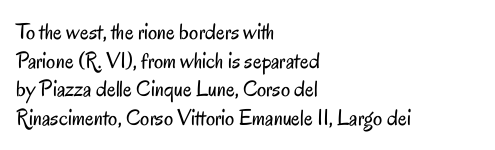
The lines sit at an ordinary, default distance from one another. The text block is weighted toward the left margin, trailing off unevenly rightward. Tracking value appears to be zero — textbook default spacing. Has an underline been added? It has not. Stroke mass is kept to a normal reading level or below.
